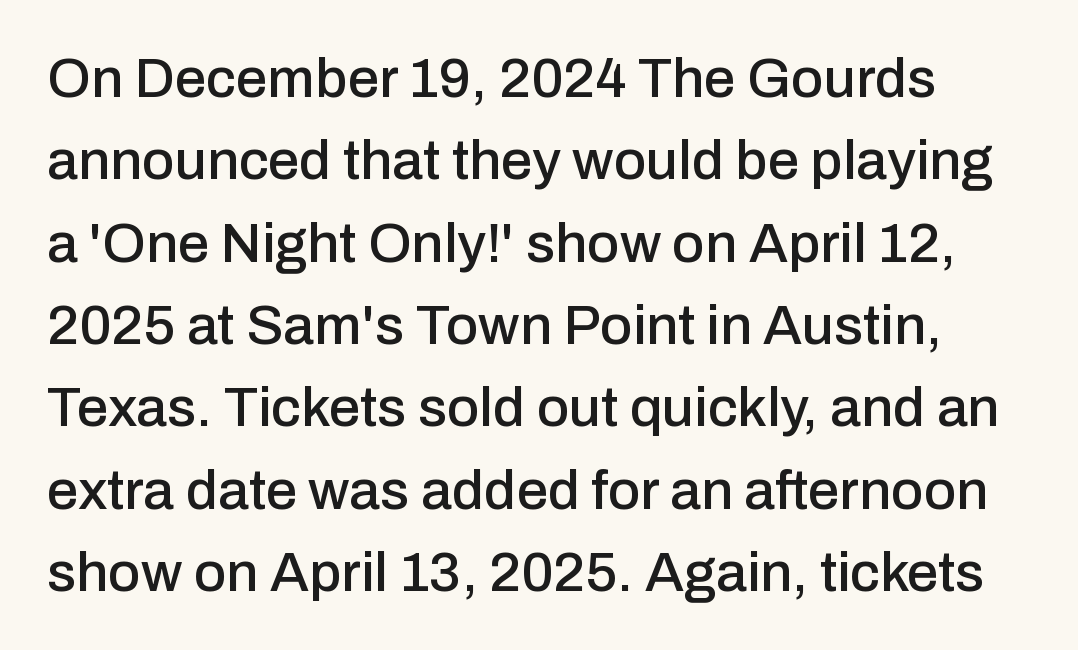
The gap between lines stays unmarked. The letters carry no serifs — their stems end cleanly without finishing strokes. Nope, not italic — everything's standing straight. Is this a fixed-width face? No — the glyphs have proportional, varying widths.
